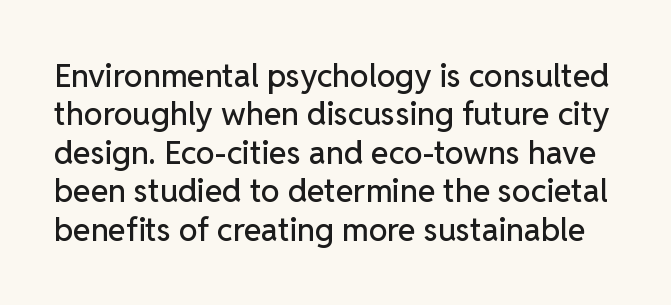
{"serif": "no", "italic": "no", "width": "normal", "stroke_contrast": "low", "x_height": "medium", "monospaced": "no", "underline": "no", "line_spacing_ratio": 1.2, "letter_spacing": "normal", "letter_spacing_em": 0.0, "glyph_px": 32}
